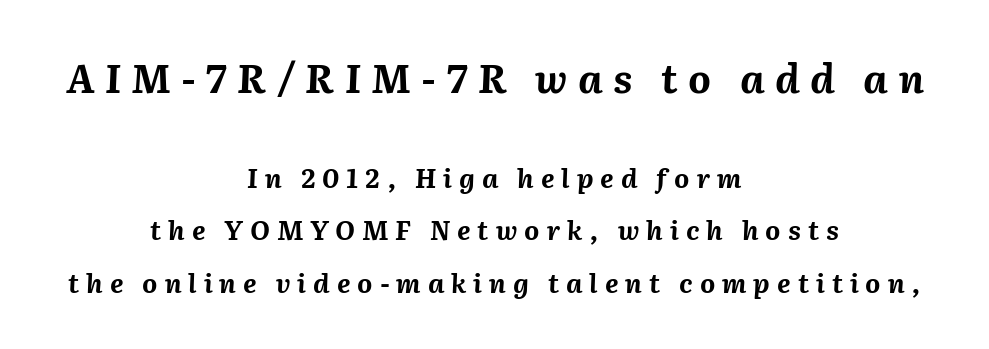
You get the large type first, then a drop to smaller type. The face used here is rendered with a markedly widened letterfit. Layout note: lines centered. A typesetter would call this proportional, since set widths differ per character.
